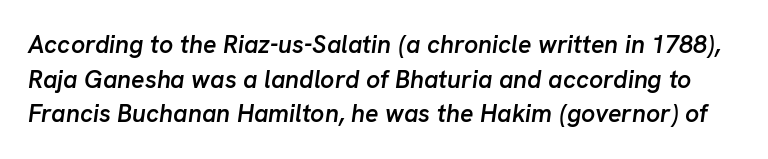
{"italic": "yes", "lean": "right", "slant_degrees": 8, "bold": "semi", "underline": "no", "line_spacing": "normal", "line_spacing_ratio": 1.39, "letter_spacing": "normal", "letter_spacing_em": 0.0, "glyph_px": 25}
